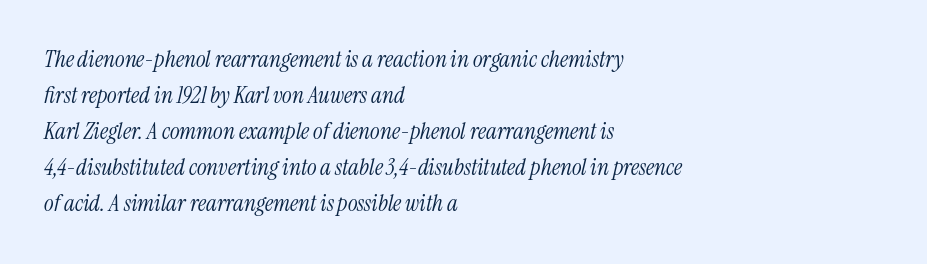
Q: Is the text bold? A: No.
Q: Is the text italic (slanted)? A: Yes, it leans right by about 13 degrees.
Q: Is the text underlined? A: No.
Q: How is the paragraph aligned? A: Left-aligned.
Q: Is the spacing between letters normal or unusually wide? A: Normal.
Q: Is the spacing between lines tight, normal or loose? A: Normal.
